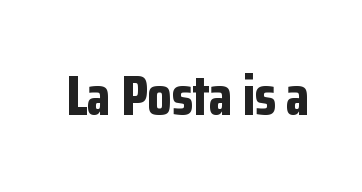
Q: Is the text bold? A: Yes.
Q: Is the text italic (slanted)? A: No, it is upright.
Q: Is the typeface a serif or a sans-serif typeface? A: Sans-serif.
Q: Is the text underlined? A: No.
Q: Is the spacing between letters normal or unusually wide? A: Normal.
Q: Width (condensed, normal, or wide)? A: Condensed.
Q: Stroke contrast? A: Low.
Q: x-height? A: Medium.
Q: Monospaced? A: No.
